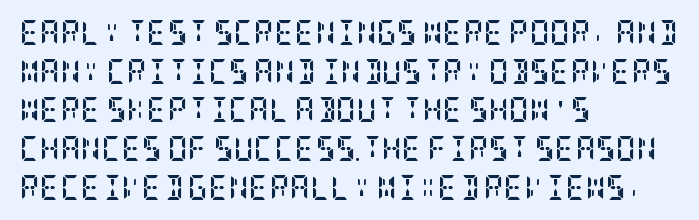
The image shows 25 px bold type, upright; set left-aligned, normal line spacing (1.55x), normal letter spacing, not underlined.
